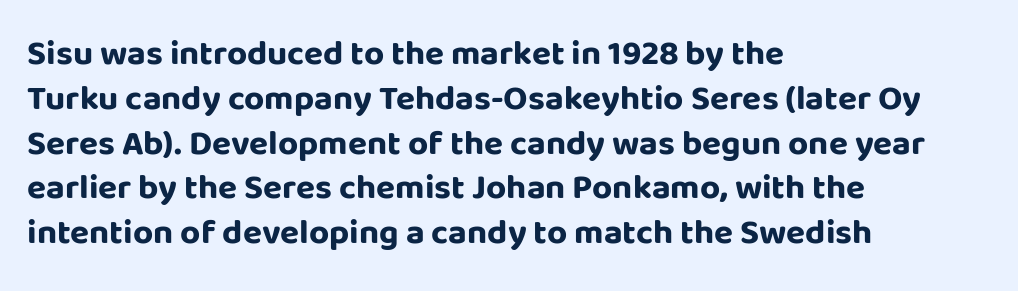
The type family on display is of the sans-serif kind. Stroke thickness is high; the sample reads as a true bold. Do the letters lean? They stand straight. The space between consecutive lines is moderate. In terms of letterspacing, this is plain default setting. The passage shown is typed in a proportional face where columns would drift.
